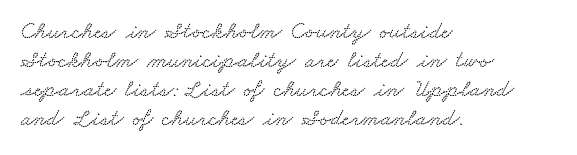
{"underline": "no", "align": "left", "line_spacing_ratio": 1.21, "letter_spacing": "normal", "letter_spacing_em": 0.0, "glyph_px": 24}
